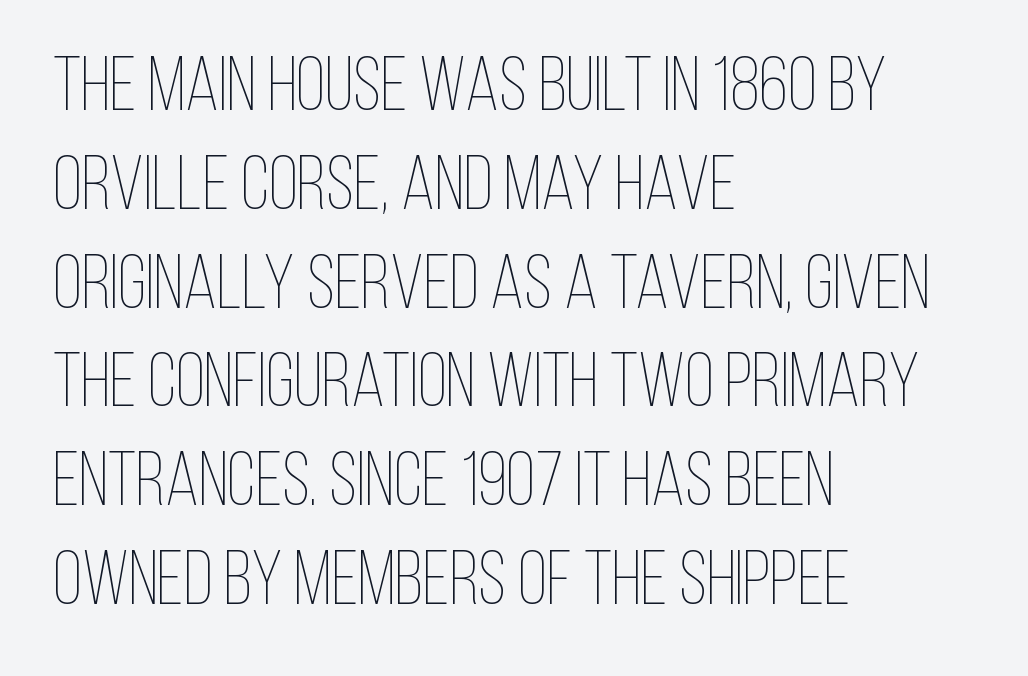
Q: Is the text bold? A: No.
Q: Is the text italic (slanted)? A: No, it is upright.
Q: Is the text underlined? A: No.
Q: How is the paragraph aligned? A: Left-aligned.
Q: Is the spacing between letters normal or unusually wide? A: Normal.
Q: Is the spacing between lines tight, normal or loose? A: Normal.
Q: Width (condensed, normal, or wide)? A: Condensed.
Q: Stroke contrast? A: Low.
Q: x-height? A: Large.
Q: Monospaced? A: No.
